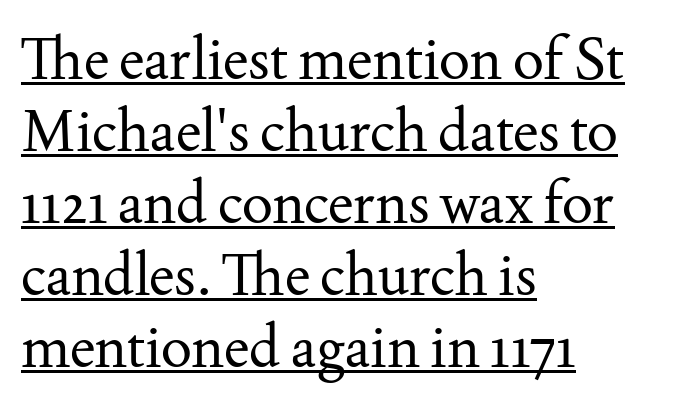
{"serif": "yes", "italic": "no", "bold": "no", "weight": "regular", "width": "normal", "stroke_contrast": "medium", "x_height": "small", "monospaced": "no", "underline": "yes", "align": "left", "line_spacing_ratio": 1.24, "letter_spacing": "normal", "letter_spacing_em": 0.0, "glyph_px": 58}
